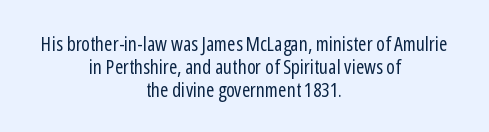
The image shows 20 px text type, upright; set centered, tight line spacing (1.15x), normal letter spacing, not underlined.
